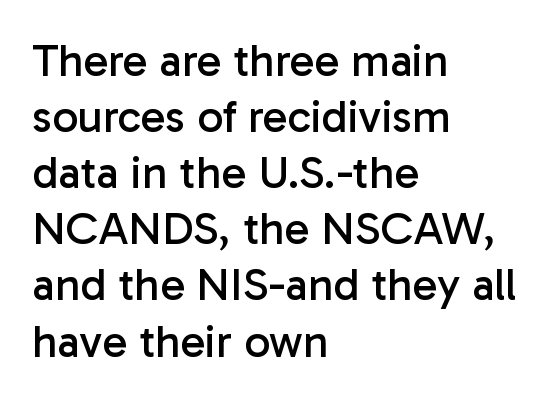
Q: Is the text bold? A: No.
Q: Is the text italic (slanted)? A: No, it is upright.
Q: Is the typeface a serif or a sans-serif typeface? A: Sans-serif.
Q: Is the text underlined? A: No.
Q: How is the paragraph aligned? A: Left-aligned.
Q: Is the spacing between letters normal or unusually wide? A: Normal.
Q: Width (condensed, normal, or wide)? A: Normal.
Q: Stroke contrast? A: Low.
Q: x-height? A: Medium.
Q: Monospaced? A: No.
